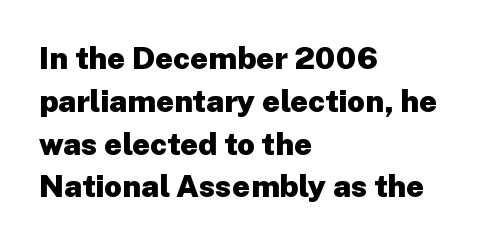
Q: Is the text bold? A: Yes.
Q: Is the text italic (slanted)? A: No, it is upright.
Q: Is the typeface a serif or a sans-serif typeface? A: Sans-serif.
Q: Is the text underlined? A: No.
Q: How is the paragraph aligned? A: Left-aligned.
Q: Is the spacing between letters normal or unusually wide? A: Normal.
Q: Is the spacing between lines tight, normal or loose? A: Normal.
Q: Width (condensed, normal, or wide)? A: Normal.
Q: Stroke contrast? A: Low.
Q: x-height? A: Medium.
Q: Monospaced? A: No.
